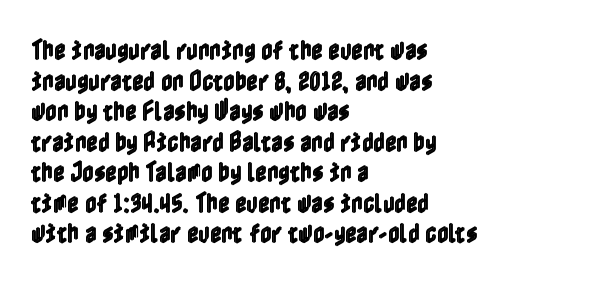
Q: Is the text italic (slanted)? A: No, it is upright.
Q: Is the text underlined? A: No.
Q: How is the paragraph aligned? A: Left-aligned.
Q: Is the spacing between letters normal or unusually wide? A: Normal.
Q: Is the spacing between lines tight, normal or loose? A: Normal.
